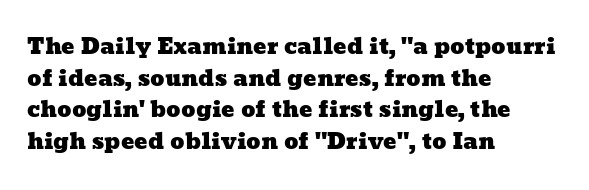
Q: Is the text underlined? A: No.
Q: How is the paragraph aligned? A: Left-aligned.
Q: Is the spacing between letters normal or unusually wide? A: Normal.
Q: Is the spacing between lines tight, normal or loose? A: Normal.
